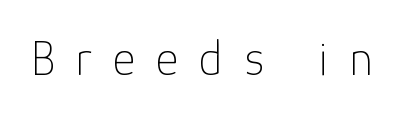
{"serif": "no", "italic": "no", "bold": "no", "weight": "thin", "width": "normal", "stroke_contrast": "low", "x_height": "medium", "monospaced": "no", "underline": "no", "letter_spacing": "wide", "letter_spacing_em": 0.43, "glyph_px": 49}
